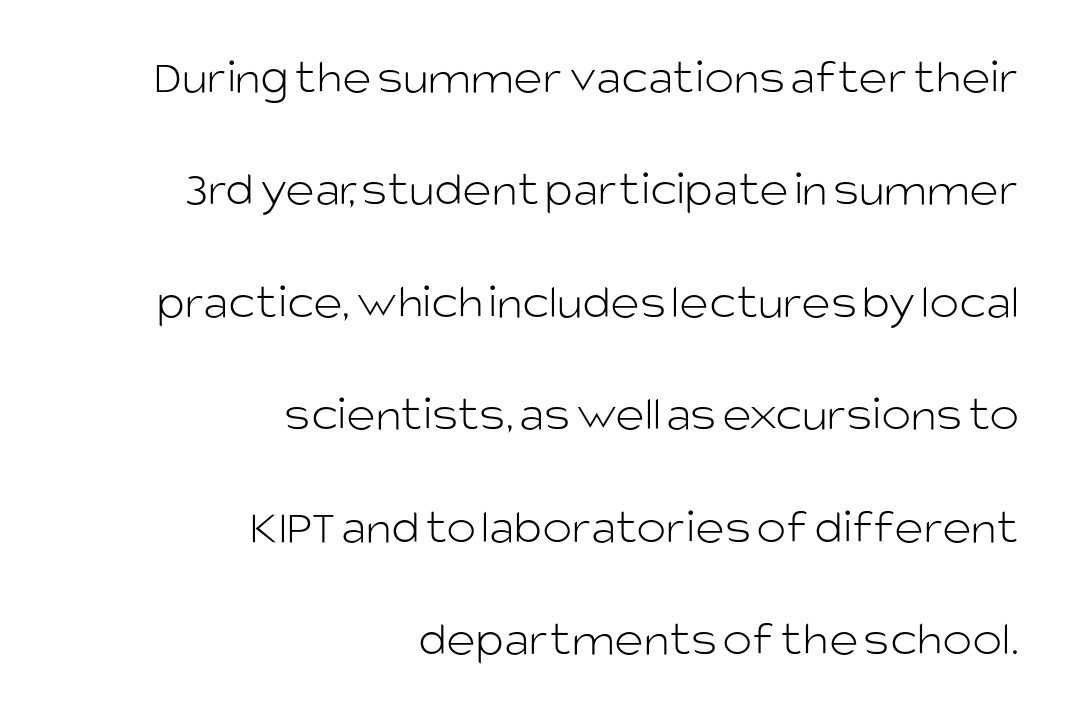
Beneath every word, the page is bare. The rendering uses natural spacing where letterforms have individual widths. Stroke terminals: plain, sans-serif. Notice how the stems are strictly vertical — no italics here.
